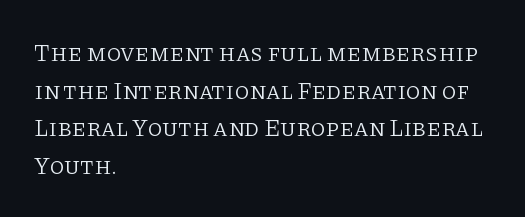
{"italic": "no", "bold": "no", "underline": "no", "align": "left", "line_spacing": "normal", "line_spacing_ratio": 1.57, "letter_spacing": "normal", "letter_spacing_em": 0.0, "glyph_px": 24}
